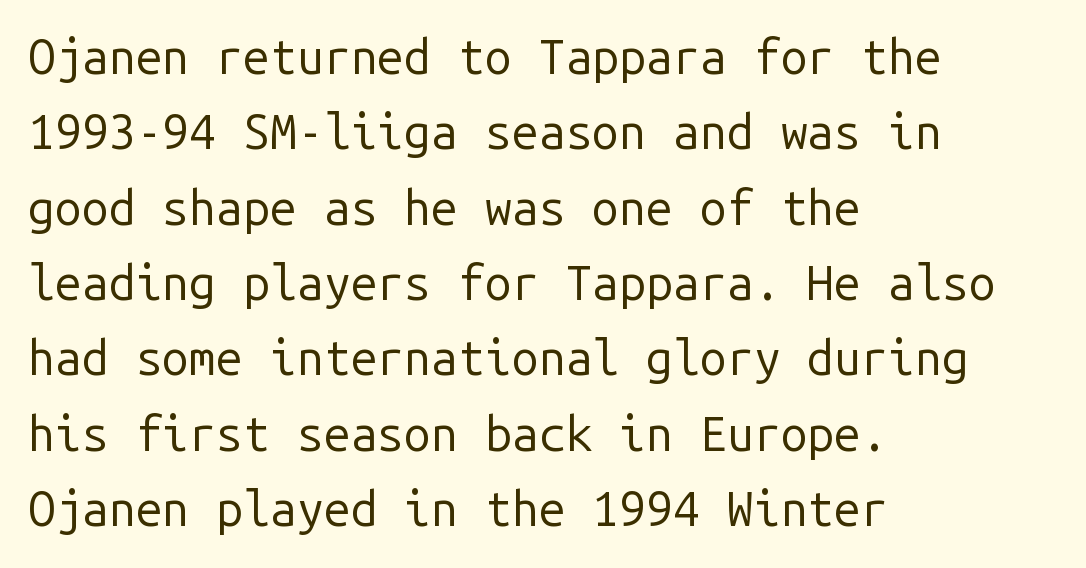
Q: Is the text bold? A: No.
Q: Is the text italic (slanted)? A: No, it is upright.
Q: Is the typeface a serif or a sans-serif typeface? A: Sans-serif.
Q: Is the text underlined? A: No.
Q: How is the paragraph aligned? A: Left-aligned.
Q: Is the spacing between letters normal or unusually wide? A: Normal.
Q: Is the spacing between lines tight, normal or loose? A: Normal.
Q: Width (condensed, normal, or wide)? A: Normal.
Q: Stroke contrast? A: Low.
Q: x-height? A: Medium.
Q: Monospaced? A: Yes.
